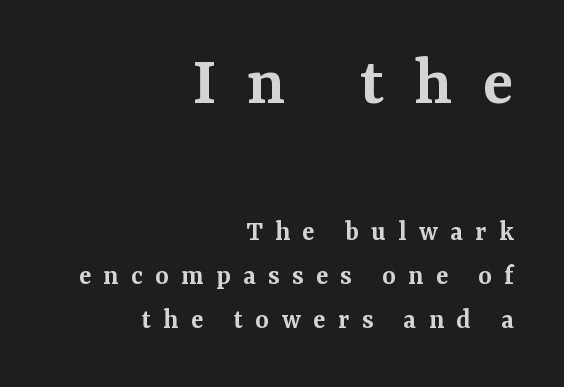
The letters advance in unequal steps, a hallmark of proportional type. Each new line begins a customary step beneath the previous one. The face used here appears at its bigger size in the upper chunk. The paragraph has a hard right edge and a soft left edge. There is plenty of visible air inserted between adjacent glyphs.
